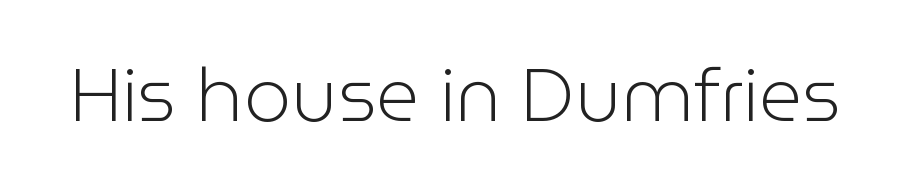
The image shows 75 px light sans-serif type, upright; set normal letter spacing, not underlined; low stroke contrast and a medium x-height.
